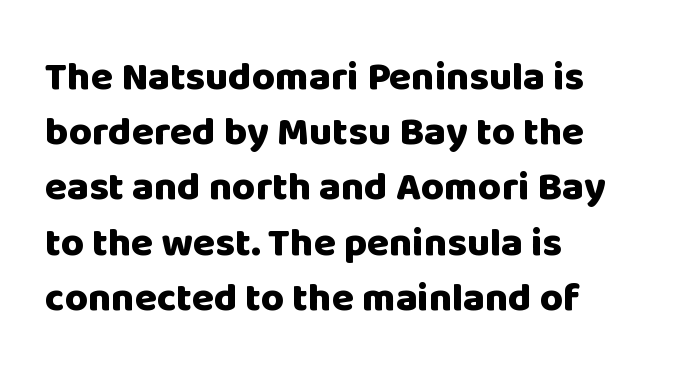
This block has exactly the height ordinary leading produces. The specimen reads as upright at a glance. Note the varied advance widths — an 'i' is clearly narrower than an 'm'. The space directly below the letters is spotless. The type family on display is of the sans-serif kind.
